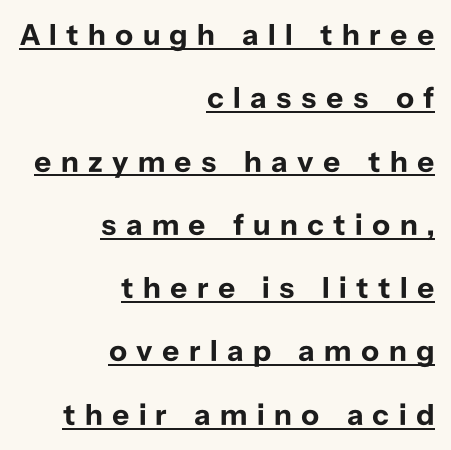
{"serif": "no", "italic": "no", "bold": "yes", "weight": "bold", "width": "normal", "stroke_contrast": "low", "x_height": "medium", "monospaced": "no", "underline": "yes", "align": "right", "line_spacing": "loose", "line_spacing_ratio": 2.11, "letter_spacing": "wide", "letter_spacing_em": 0.31, "glyph_px": 30}
